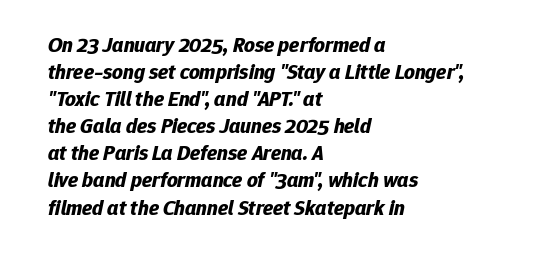
The image shows 21 px bold type, italic (leaning right); set left-aligned, normal line spacing (1.29x), normal letter spacing, not underlined.
